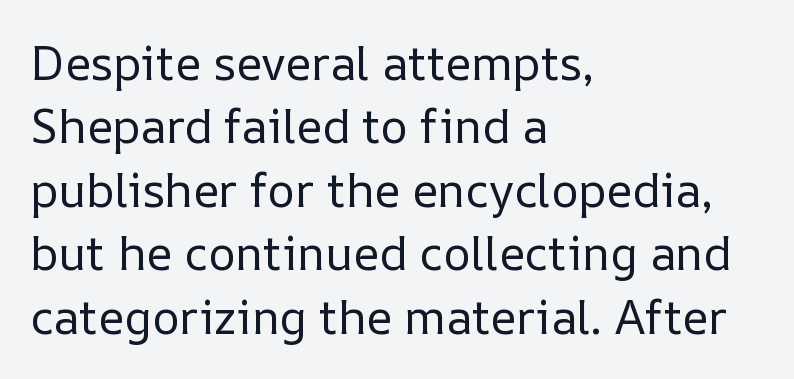
Q: Is the text bold? A: No.
Q: Is the text italic (slanted)? A: No, it is upright.
Q: Is the text underlined? A: No.
Q: How is the paragraph aligned? A: Left-aligned.
Q: Is the spacing between letters normal or unusually wide? A: Normal.
Q: Is the spacing between lines tight, normal or loose? A: Normal.
Q: Width (condensed, normal, or wide)? A: Normal.
Q: Stroke contrast? A: Low.
Q: x-height? A: Medium.
Q: Monospaced? A: No.
